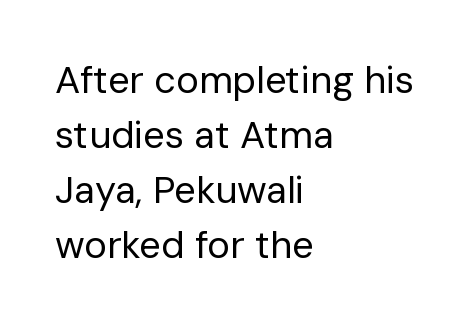
The image shows 38 px regular-weight sans-serif type, upright; set left-aligned, normal line spacing (1.45x), normal letter spacing, not underlined; low stroke contrast and a medium x-height.
